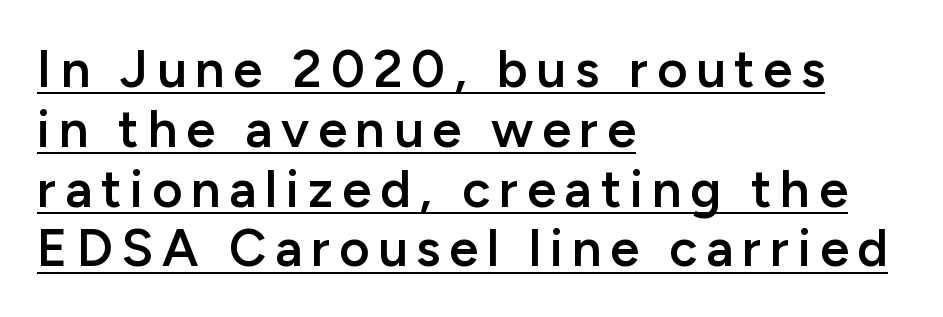
Character widths vary here, with narrow letters taking less room than wide ones. Summary of vertical rhythm: compact, with narrow interline spacing. Rendered with straight, roman letterforms. The sample has been set in demibold, a notch under bold. Serifs: no, the terminals of the letterforms are clean. The rendering uses the underline text-decoration.
